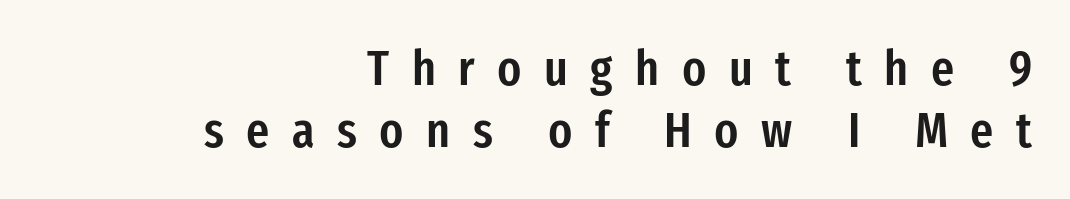
This rendering widens character spacing well past its baseline value. The foot of each line stays bare and open. Is the block centered? No — it sits flush against the right margin. A sans-serif font was chosen for this passage. These lines are rendered in a variable-pitch font.
